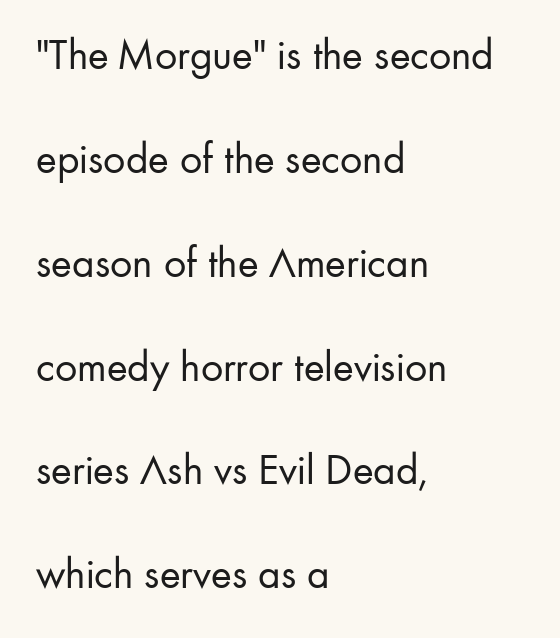
The image shows 44 px regular-weight sans-serif type, upright; set left-aligned, loose line spacing (2.36x), normal letter spacing, not underlined; low stroke contrast and a small x-height.
